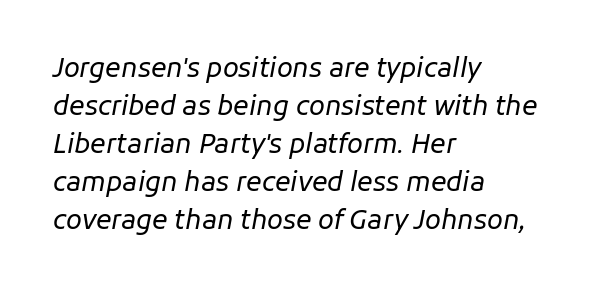
Q: Is the text bold? A: No.
Q: Is the text italic (slanted)? A: Yes, it leans right by about 11 degrees.
Q: Is the text underlined? A: No.
Q: How is the paragraph aligned? A: Left-aligned.
Q: Is the spacing between letters normal or unusually wide? A: Normal.
Q: Is the spacing between lines tight, normal or loose? A: Normal.
